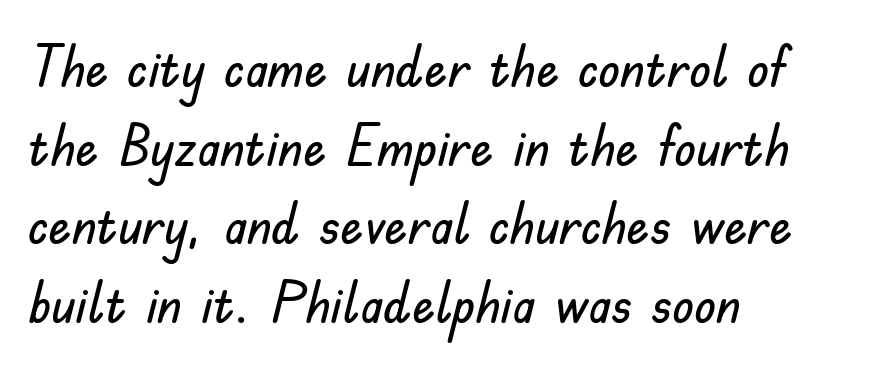
The passage shown has conventional tracking throughout. Beneath every word, the page is bare. Note: no serifs on the glyphs. Horizontally, the lines are justified to the leading edge only. The passage shown is typed in a proportional face where columns would drift.
